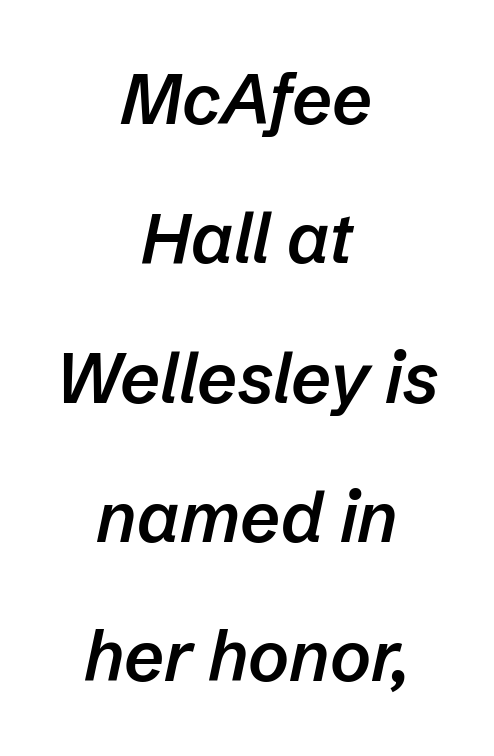
Has an underline been added? It has not. Vertical spacing — loose. Neither beginnings nor endings align; midpoints do. A fair bit of extra ink — the face is semibold, not bold.
